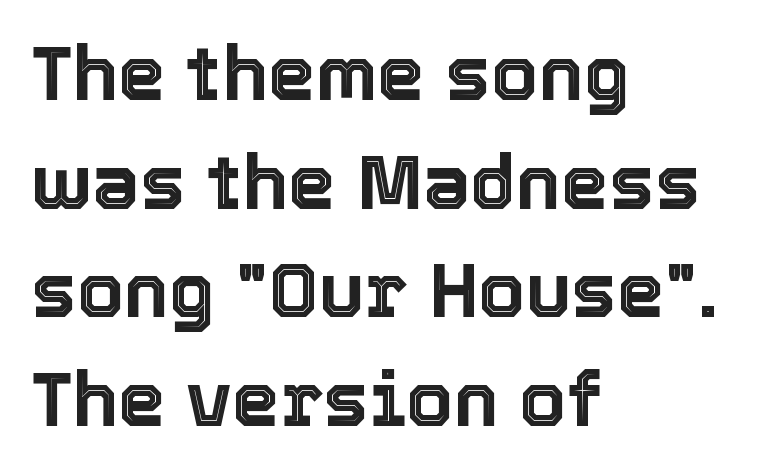
The image shows 76 px text type, upright; set left-aligned, normal line spacing (1.43x), normal letter spacing, not underlined; a medium x-height.
